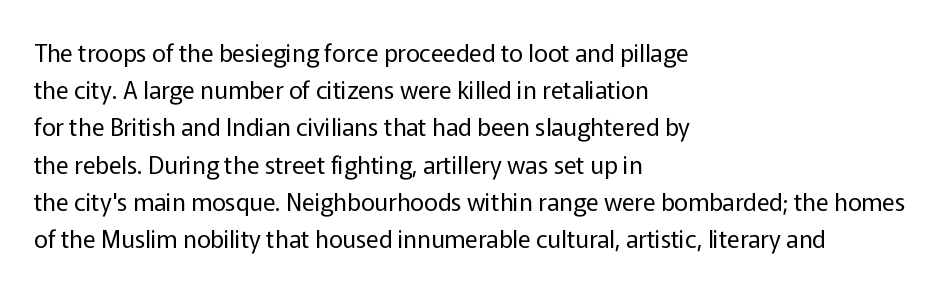
The image shows 24 px text type, upright; set left-aligned, normal line spacing (1.55x), normal letter spacing, not underlined.
